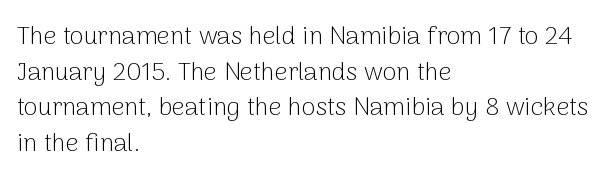
No word sits above an underline. These lines stack with their left ends in a neat column. The line-height multiplier appears to be the usual default. Ordinary non-slanted type is in use. Students, note that the glyphs here touch the page at normal intervals.
